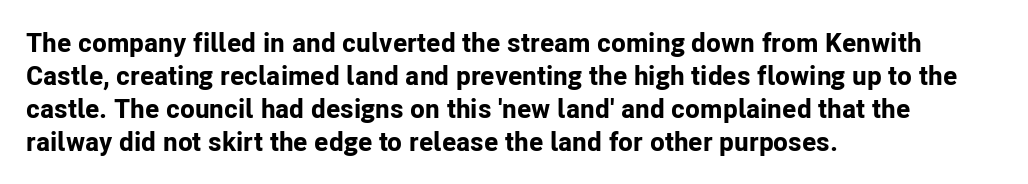
{"italic": "no", "bold": "yes", "underline": "no", "align": "left", "line_spacing_ratio": 1.22, "letter_spacing": "normal", "letter_spacing_em": 0.0, "glyph_px": 27}
